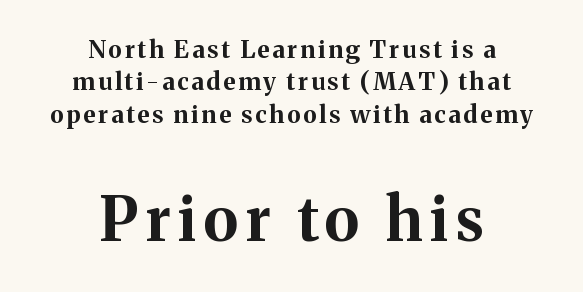
What kind of face is this? One with serifs. The text block is weighted toward neither margin, spreading evenly from the middle. Quick note: underline off. Bigger letters appear in the bottom chunk; the top chunk is reduced.
